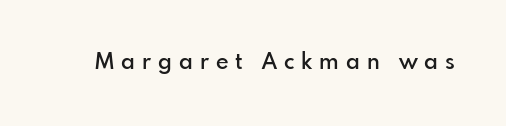
Inter-character spacing is expanded well beyond the font's built-in metrics. Just letters on the line, the space beneath them empty. Posture: vertical. Stems and bowls a touch heavier than normal — semibold.
